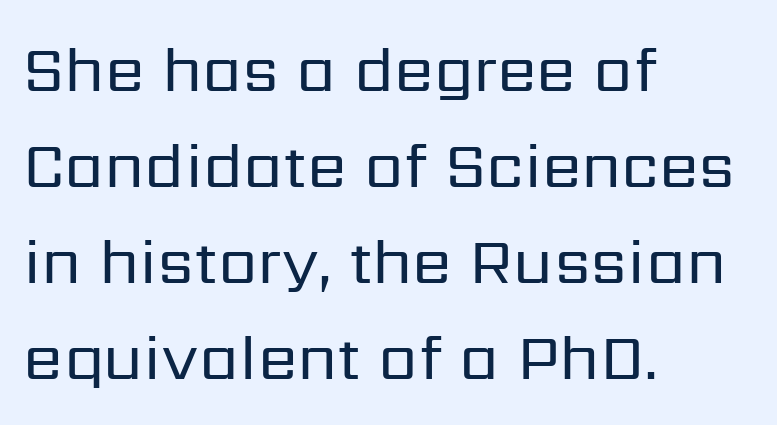
{"serif": "no", "italic": "no", "bold": "no", "weight": "regular", "width": "normal", "stroke_contrast": "low", "x_height": "medium", "monospaced": "no", "underline": "no", "align": "left", "line_spacing": "normal", "line_spacing_ratio": 1.5, "letter_spacing": "normal", "letter_spacing_em": 0.0, "glyph_px": 64}
